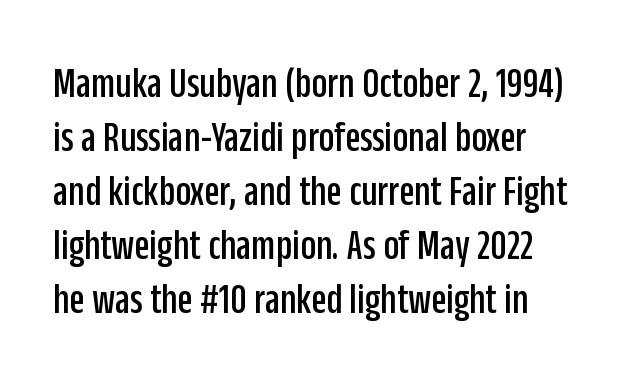
The image shows 44 px condensed sans-serif type, upright; set line spacing 1.23x, normal letter spacing, not underlined; low stroke contrast and a large x-height.
